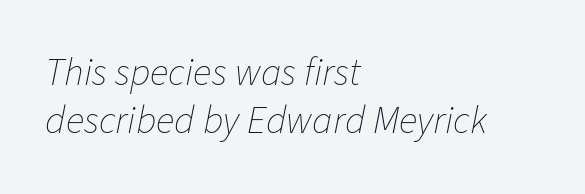
The image shows 39 px thin type, italic (leaning right); set left-aligned, line spacing 1.22x, normal letter spacing, not underlined; low stroke contrast and a medium x-height.
